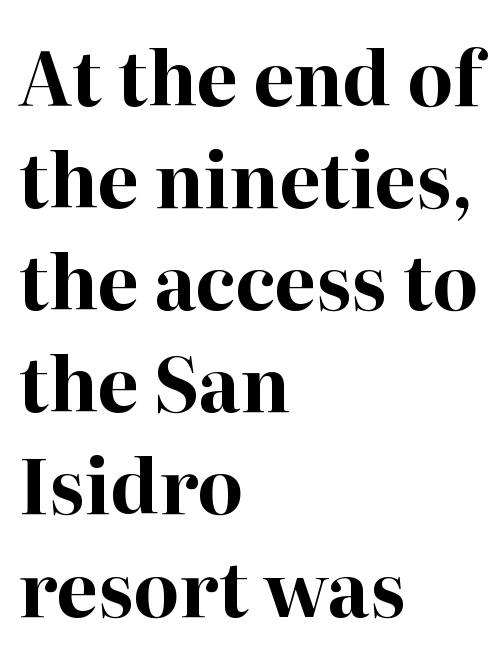
Q: Is the text bold? A: Yes.
Q: Is the text italic (slanted)? A: No, it is upright.
Q: Is the typeface a serif or a sans-serif typeface? A: Serif.
Q: Is the text underlined? A: No.
Q: How is the paragraph aligned? A: Left-aligned.
Q: Is the spacing between letters normal or unusually wide? A: Normal.
Q: Is the spacing between lines tight, normal or loose? A: Normal.
Q: Width (condensed, normal, or wide)? A: Normal.
Q: Stroke contrast? A: High.
Q: x-height? A: Medium.
Q: Monospaced? A: No.
